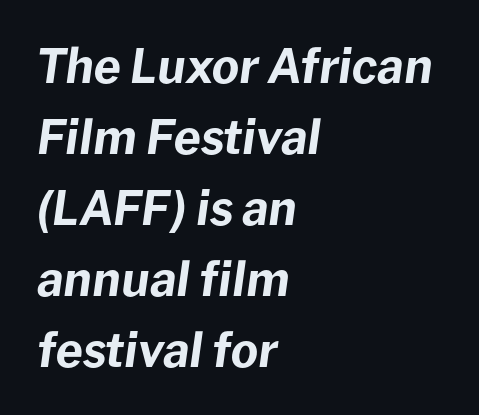
{"italic": "yes", "lean": "right", "slant_degrees": 8, "bold": "yes", "weight": "bold", "width": "normal", "stroke_contrast": "low", "x_height": "medium", "monospaced": "no", "underline": "no", "align": "left", "line_spacing": "normal", "line_spacing_ratio": 1.51, "letter_spacing": "normal", "letter_spacing_em": 0.0, "glyph_px": 47}
